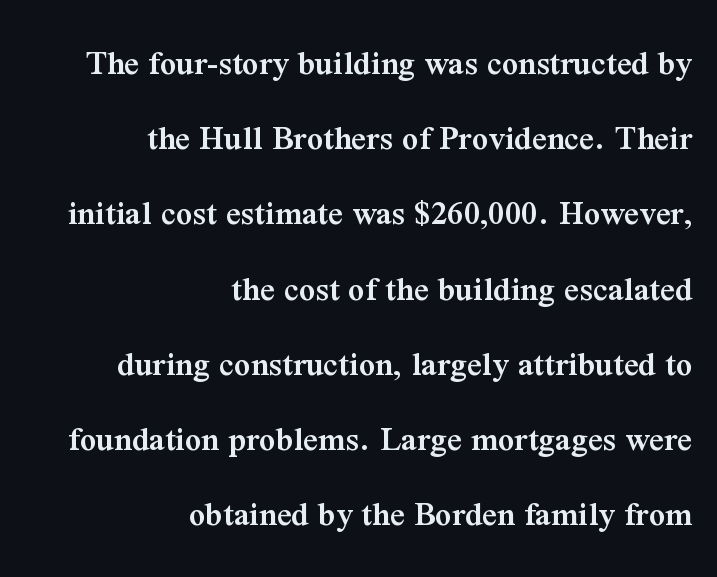
The image shows 36 px semibold serif type, upright; set right-aligned, loose line spacing (2.09x), normal letter spacing, not underlined; medium stroke contrast and a medium x-height.
